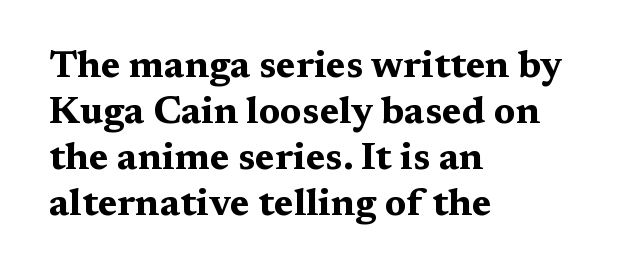
Q: Is the text bold? A: Yes.
Q: Is the text italic (slanted)? A: No, it is upright.
Q: Is the typeface a serif or a sans-serif typeface? A: Serif.
Q: Is the text underlined? A: No.
Q: How is the paragraph aligned? A: Left-aligned.
Q: Is the spacing between letters normal or unusually wide? A: Normal.
Q: Width (condensed, normal, or wide)? A: Wide.
Q: Stroke contrast? A: Medium.
Q: x-height? A: Medium.
Q: Monospaced? A: No.
